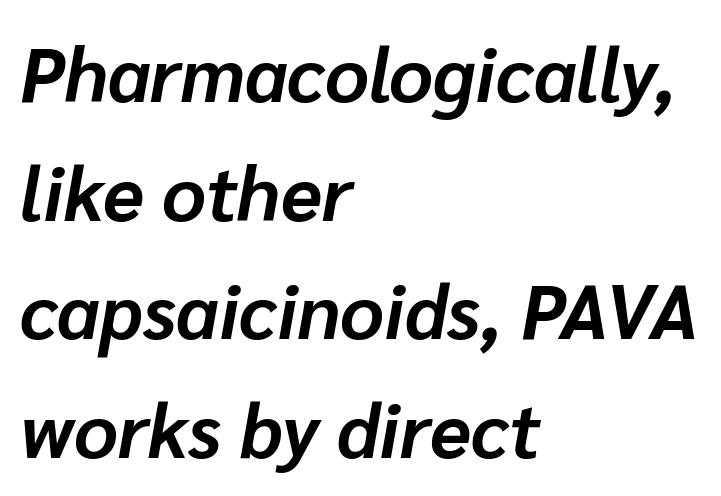
The image shows 76 px bold type, italic (leaning right); set left-aligned, normal line spacing (1.56x), normal letter spacing, not underlined; low stroke contrast and a medium x-height.
